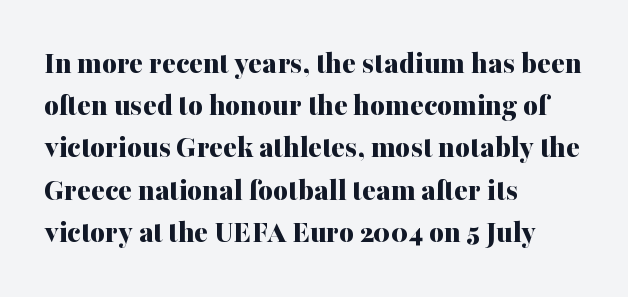
{"serif": "yes", "italic": "no", "bold": "yes", "weight": "bold", "width": "normal", "stroke_contrast": "medium", "x_height": "medium", "monospaced": "no", "underline": "no", "align": "left", "line_spacing": "normal", "line_spacing_ratio": 1.32, "letter_spacing": "normal", "letter_spacing_em": 0.0, "glyph_px": 32}
